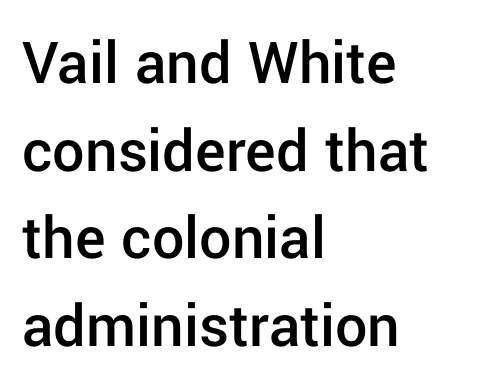
Q: Is the text bold? A: Semi-bold.
Q: Is the text italic (slanted)? A: No, it is upright.
Q: Is the typeface a serif or a sans-serif typeface? A: Sans-serif.
Q: Is the text underlined? A: No.
Q: How is the paragraph aligned? A: Left-aligned.
Q: Is the spacing between letters normal or unusually wide? A: Normal.
Q: Is the spacing between lines tight, normal or loose? A: Normal.
Q: Width (condensed, normal, or wide)? A: Normal.
Q: Stroke contrast? A: Low.
Q: x-height? A: Medium.
Q: Monospaced? A: No.
